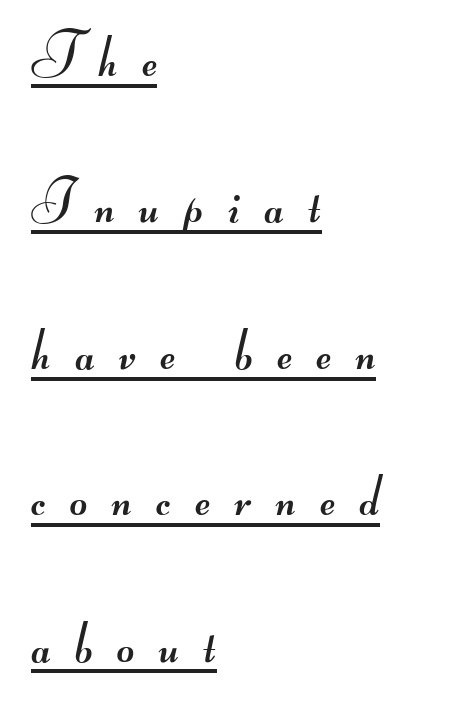
The face used here is a sans, in the tradition of grotesques and geometrics. The face used here appears with an underline applied. The passage shown is typed in a proportional face where columns would drift. The setting favours the left margin, as ordinary paragraphs usually do.
